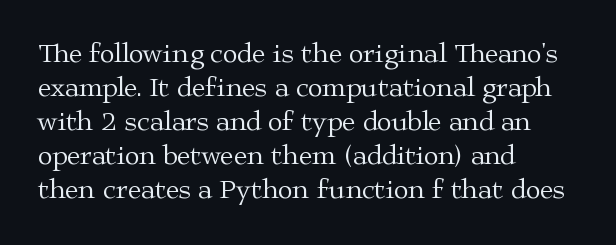
Q: Is the text bold? A: No.
Q: Is the text italic (slanted)? A: No, it is upright.
Q: Is the text underlined? A: No.
Q: How is the paragraph aligned? A: Left-aligned.
Q: Is the spacing between letters normal or unusually wide? A: Normal.
Q: Is the spacing between lines tight, normal or loose? A: Normal.
